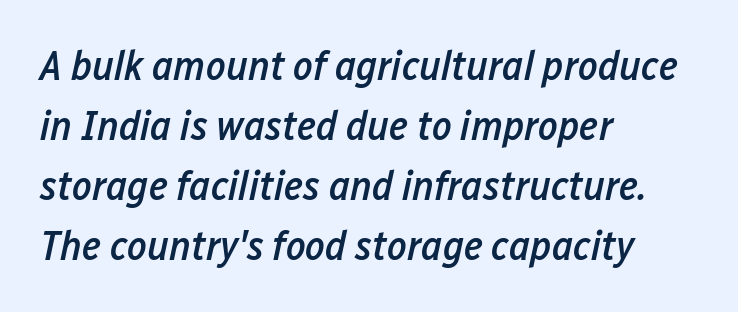
Lines of text with bare space underneath. Leading: standard. Look at the tracking — it's just the regular setting, nothing added. Rendered with sloped, italic letterforms. The strokes are fattened partway — semibold, not bold. The passage shown is typed in a proportional face where columns would drift.
